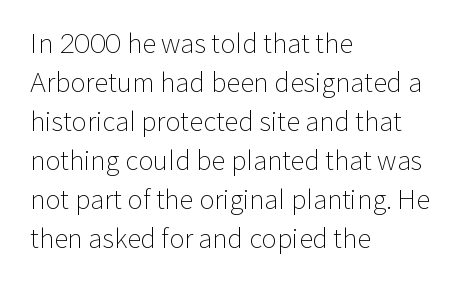
{"italic": "no", "bold": "no", "underline": "no", "align": "left", "line_spacing": "normal", "line_spacing_ratio": 1.5, "letter_spacing": "normal", "letter_spacing_em": 0.0, "glyph_px": 26}
